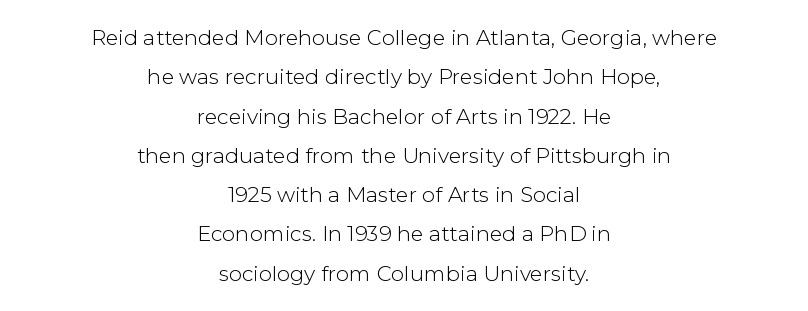
The image shows 21 px text type, upright; set centered, line spacing 1.87x, normal letter spacing, not underlined.
